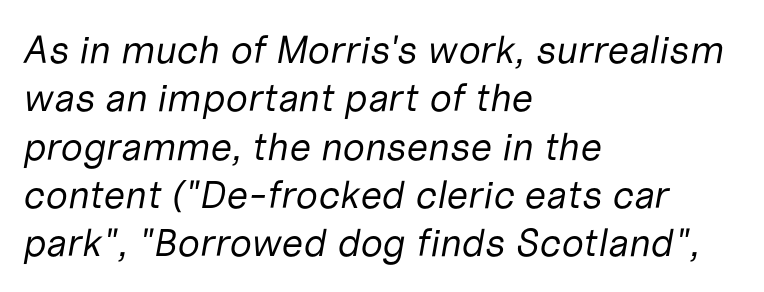
{"italic": "yes", "lean": "right", "slant_degrees": 10, "bold": "no", "weight": "regular", "width": "normal", "stroke_contrast": "low", "x_height": "medium", "monospaced": "no", "underline": "no", "align": "left", "line_spacing_ratio": 1.24, "letter_spacing": "normal", "letter_spacing_em": 0.0, "glyph_px": 39}
